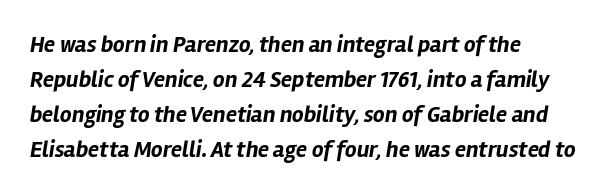
Left-aligned paragraph, ragged on the right. The whole block is typeset with a tilt. Baseline-to-baseline distance is the conventional proportion of letter height. Only glyphs here, with clear space below each row. Caption: bold face, heavy strokes.
